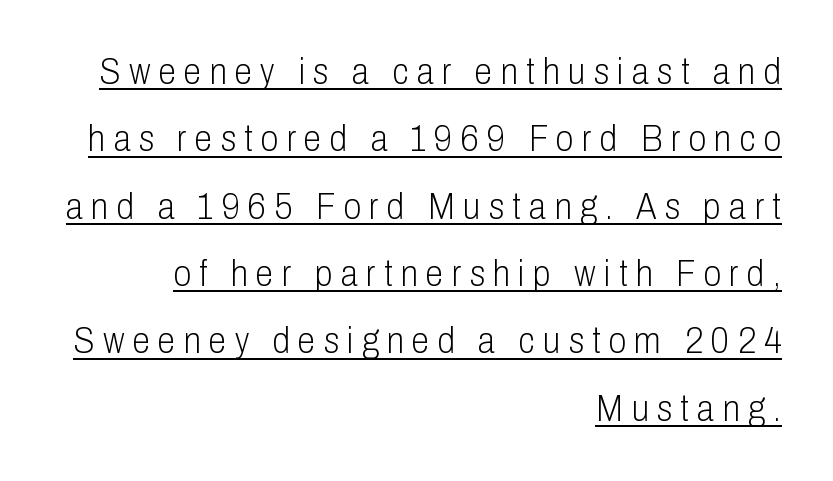
Somebody hit Ctrl+U on this one — the words are underlined. Think standard paragraph weight, or any step lighter than that. Unlike a traditional serif, this face leaves its strokes unadorned. Each letter keeps its own natural width here, so spacing adapts to shape. This sample uses expanded letter spacing, leaving extra air between glyphs. Nope, not italic — everything's standing straight.
